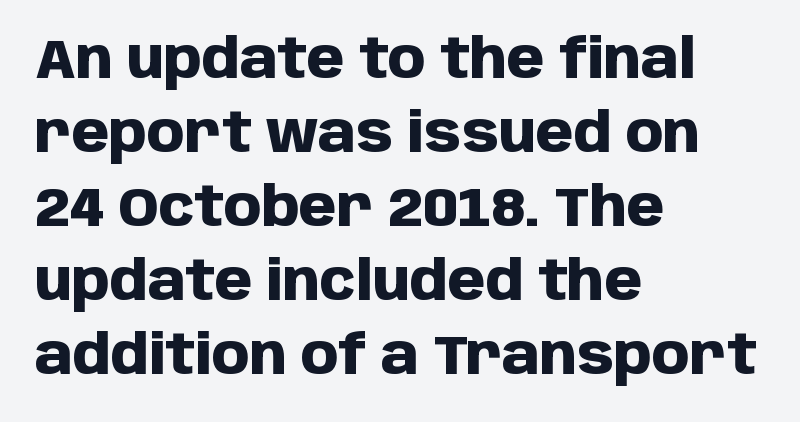
{"serif": "no", "italic": "no", "bold": "yes", "weight": "heavy", "width": "normal", "stroke_contrast": "low", "x_height": "large", "monospaced": "no", "underline": "no", "align": "left", "line_spacing": "normal", "line_spacing_ratio": 1.37, "letter_spacing": "normal", "letter_spacing_em": 0.0, "glyph_px": 54}
